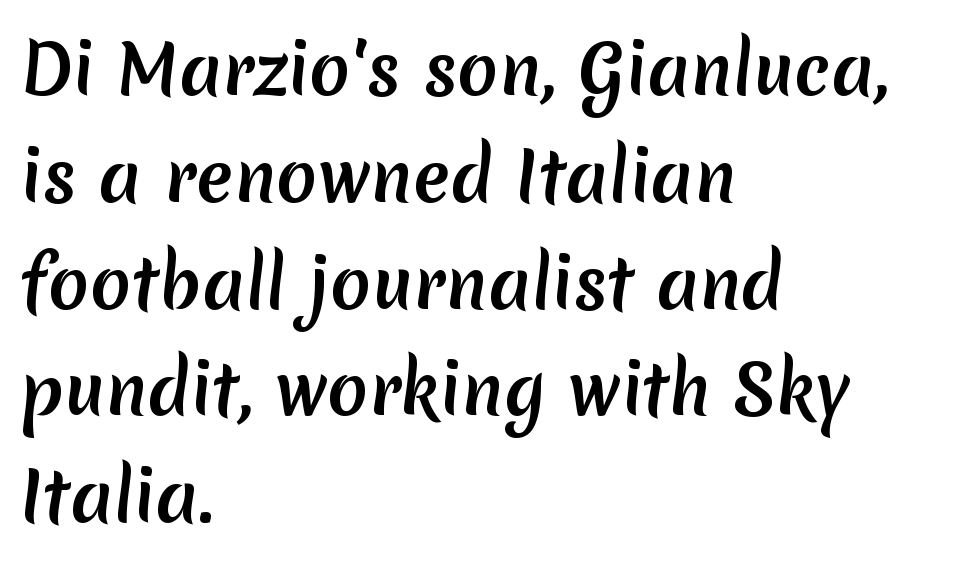
Does extra space separate the letters? No, they use regular spacing. Is this a fixed-width face? No — the glyphs have proportional, varying widths. Compared with a centered layout, this one pins lines to the left instead. The passage shown stacks its lines at a standard gap. Examine the stroke ends and you'll find no serifs. Nobody drew a line under any word here.
